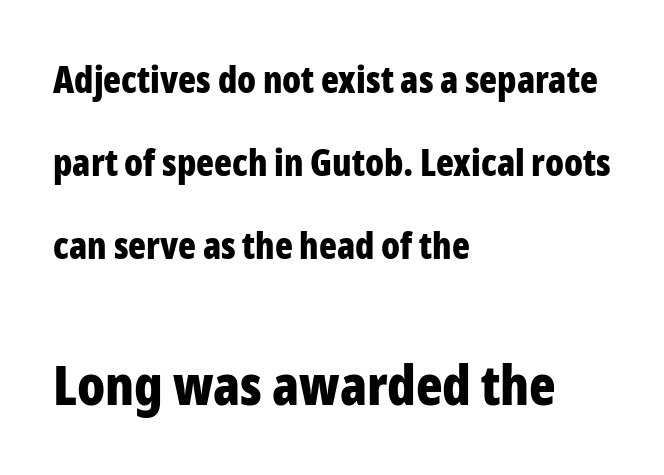
The image shows 55 px bold, condensed sans-serif type, upright; set left-aligned, loose line spacing (2.24x), normal letter spacing, not underlined; the second (bottom) block is 1.49x larger; low stroke contrast and a medium x-height.
